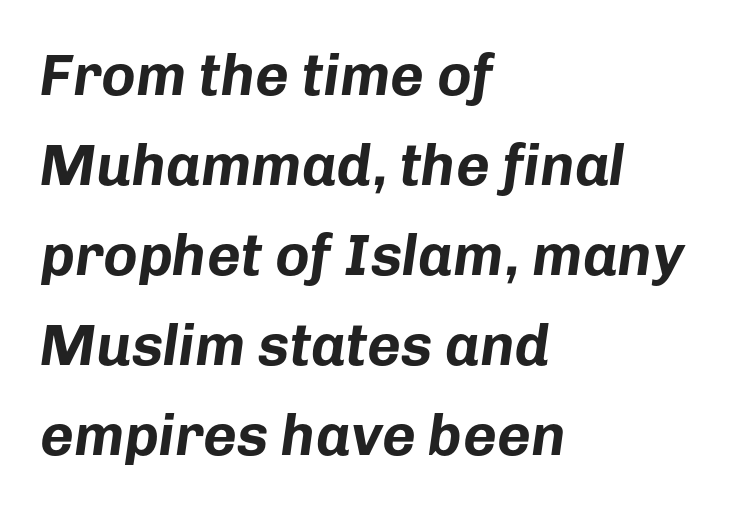
The image shows 58 px bold type, italic (leaning right); set left-aligned, normal line spacing (1.55x), normal letter spacing, not underlined; low stroke contrast and a medium x-height.
